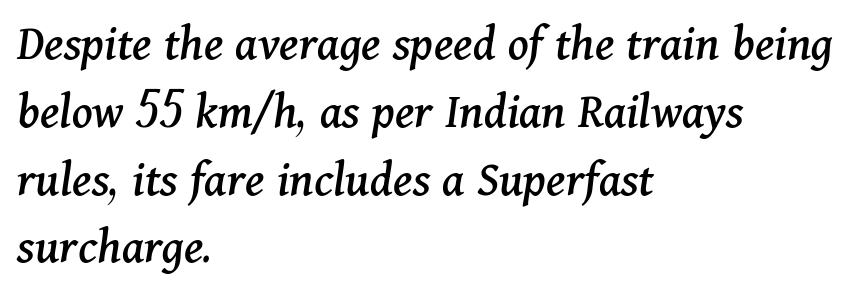
The image shows 51 px serif type, italic (leaning right); set left-aligned, normal line spacing (1.33x), normal letter spacing, not underlined; medium stroke contrast and a medium x-height.
